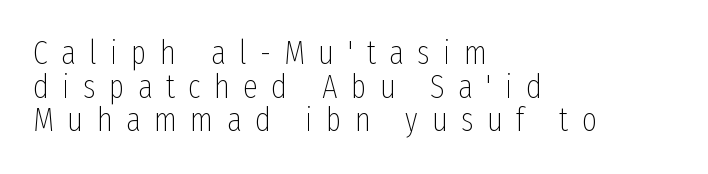
{"serif": "no", "italic": "no", "bold": "no", "weight": "thin", "width": "condensed", "stroke_contrast": "low", "x_height": "medium", "monospaced": "no", "underline": "no", "align": "left", "line_spacing": "tight", "line_spacing_ratio": 1.02, "letter_spacing": "wide", "letter_spacing_em": 0.41, "glyph_px": 33}
